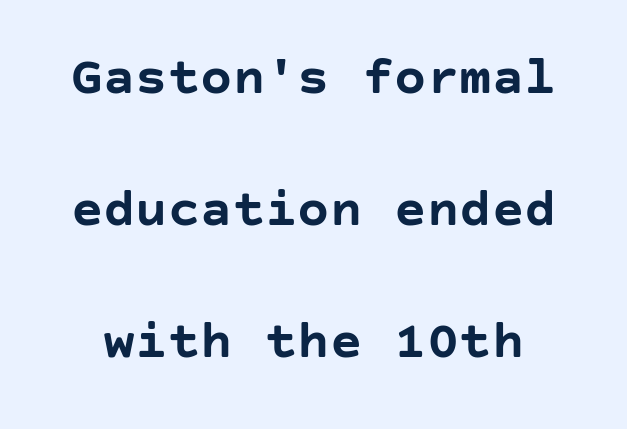
The image shows 54 px semibold sans-serif type, upright; set loose line spacing (2.44x), normal letter spacing, not underlined; low stroke contrast and a large x-height.
